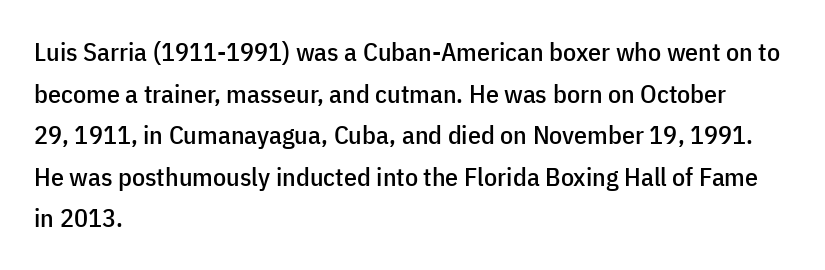
Q: Is the text italic (slanted)? A: No, it is upright.
Q: Is the text underlined? A: No.
Q: How is the paragraph aligned? A: Left-aligned.
Q: Is the spacing between letters normal or unusually wide? A: Normal.
Q: Is the spacing between lines tight, normal or loose? A: Normal.
